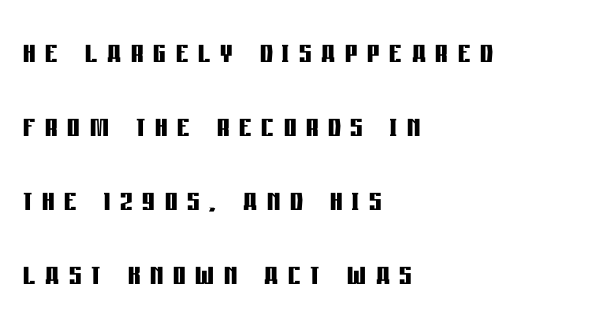
Nope, not italic — everything's standing straight. The letterforms stand isolated, each surrounded by extra space. No word sits above an underline. These words are printed bold, with thick strokes throughout.
